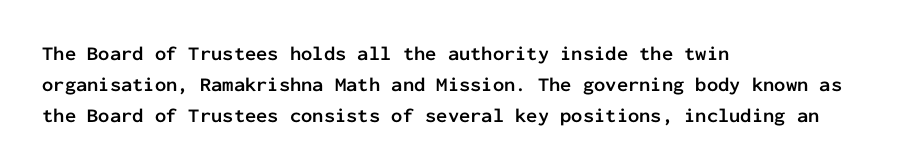
A student would call this left alignment; a typographer would say flush left, rag right. Any mark beneath the type? The region is blank. A dark, heavy texture on the line: the type is bold. The leading is moderate, giving the passage an even texture. The gaps between neighbouring characters are ordinary and unremarkable. The axis of the letterforms is exactly vertical.
